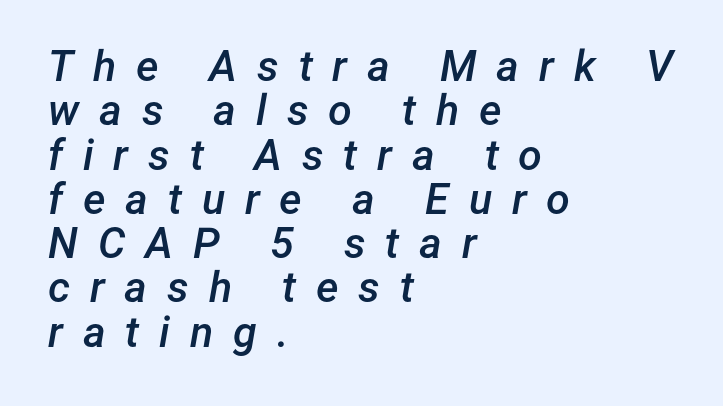
{"italic": "yes", "lean": "right", "slant_degrees": 12, "bold": "semi", "weight": "semibold", "width": "normal", "stroke_contrast": "low", "x_height": "medium", "monospaced": "no", "underline": "no", "align": "left", "line_spacing": "tight", "line_spacing_ratio": 1.03, "letter_spacing": "wide", "letter_spacing_em": 0.46, "glyph_px": 43}
